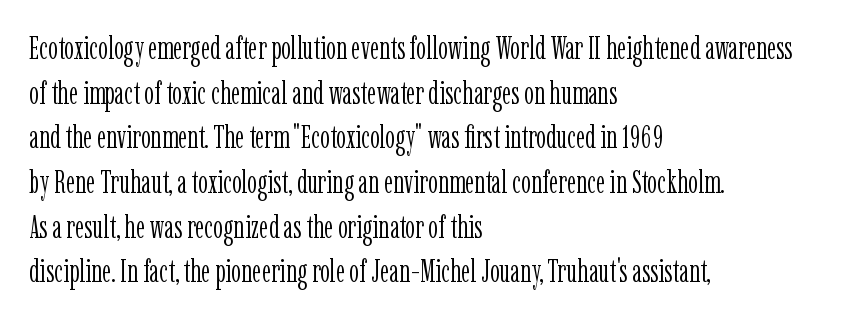
The image shows 31 px light, condensed serif type, upright; set left-aligned, normal line spacing (1.44x), normal letter spacing, not underlined; low stroke contrast and a medium x-height.
